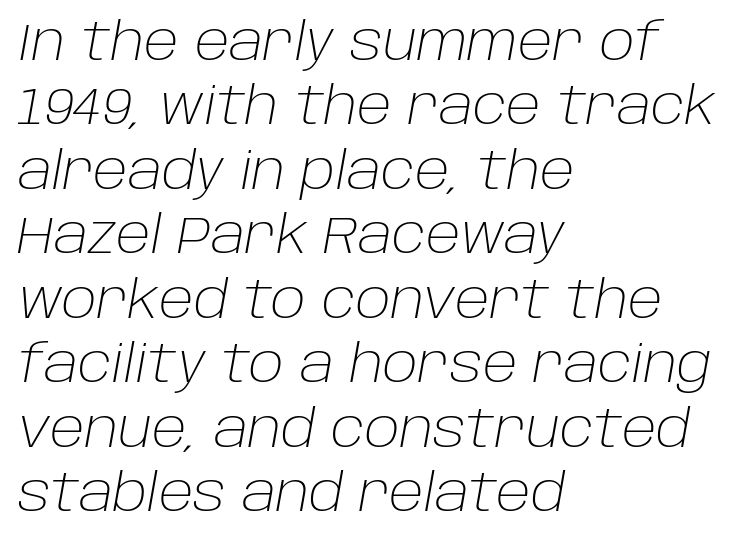
This sample has the flowing, uneven cadence of proportional lettering. Every character sits at an angle, as italics do. Caption: face not bold, strokes unweighted. Nobody drew a line under any word here. The setting favours the left margin, as ordinary paragraphs usually do.
